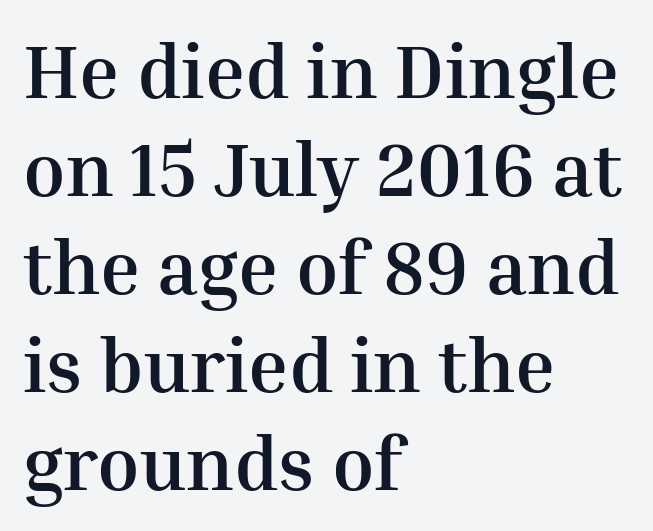
The image shows 76 px semibold serif type, upright; set left-aligned, normal line spacing (1.29x), normal letter spacing, not underlined; medium stroke contrast and a medium x-height.
